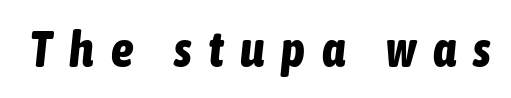
{"italic": "yes", "lean": "right", "slant_degrees": 6, "bold": "yes", "weight": "bold", "width": "condensed", "stroke_contrast": "low", "x_height": "medium", "monospaced": "no", "underline": "no", "letter_spacing": "wide", "letter_spacing_em": 0.34, "glyph_px": 50}
